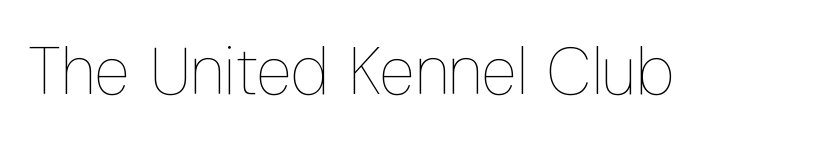
{"italic": "no", "bold": "no", "weight": "thin", "width": "condensed", "stroke_contrast": "low", "x_height": "medium", "monospaced": "no", "underline": "no", "letter_spacing": "normal", "letter_spacing_em": 0.0, "glyph_px": 66}
